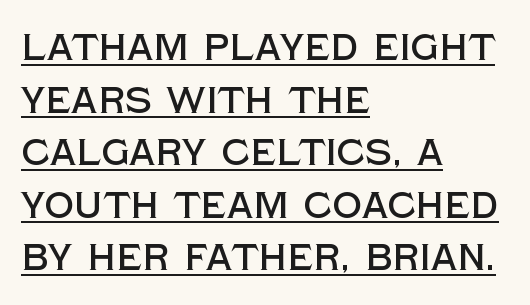
{"serif": "no", "italic": "no", "width": "normal", "x_height": "large", "monospaced": "no", "underline": "yes", "align": "left", "line_spacing": "normal", "line_spacing_ratio": 1.42, "letter_spacing": "normal", "letter_spacing_em": 0.0, "glyph_px": 37}
